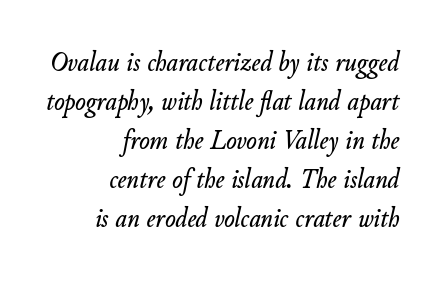
The image shows 28 px text type, italic (leaning right); set right-aligned, normal line spacing (1.39x), normal letter spacing, not underlined; low stroke contrast and a small x-height.
